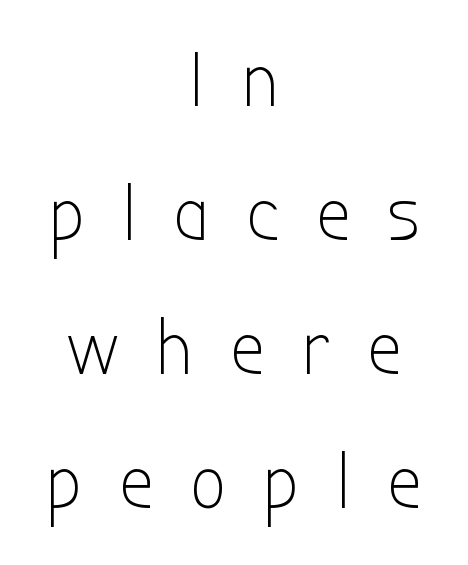
{"serif": "no", "italic": "no", "bold": "no", "weight": "light", "width": "condensed", "stroke_contrast": "low", "x_height": "medium", "monospaced": "no", "underline": "no", "align": "center", "line_spacing_ratio": 1.74, "letter_spacing": "wide", "letter_spacing_em": 0.49, "glyph_px": 77}
